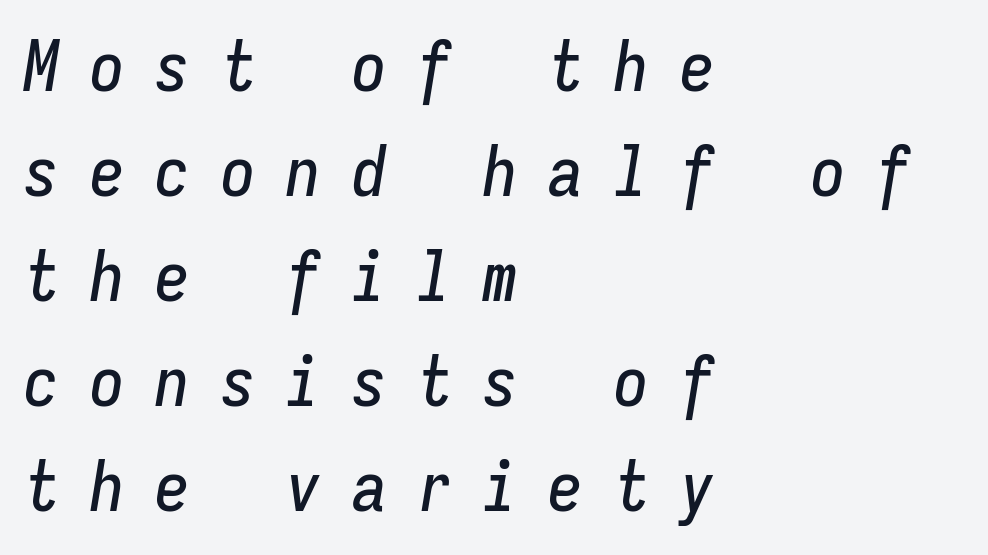
Q: Is the text italic (slanted)? A: Yes, it leans right by about 9 degrees.
Q: Is the text underlined? A: No.
Q: How is the paragraph aligned? A: Left-aligned.
Q: Is the spacing between letters normal or unusually wide? A: Unusually wide.
Q: Is the spacing between lines tight, normal or loose? A: Normal.
Q: Width (condensed, normal, or wide)? A: Condensed.
Q: Stroke contrast? A: Low.
Q: x-height? A: Medium.
Q: Monospaced? A: Yes.
